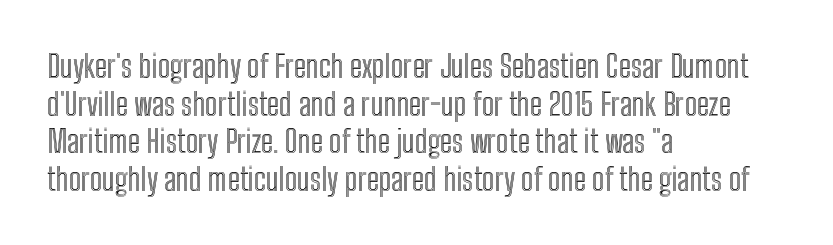
The image shows 31 px condensed type, upright; set left-aligned, line spacing 1.21x, normal letter spacing, not underlined; a medium x-height.
